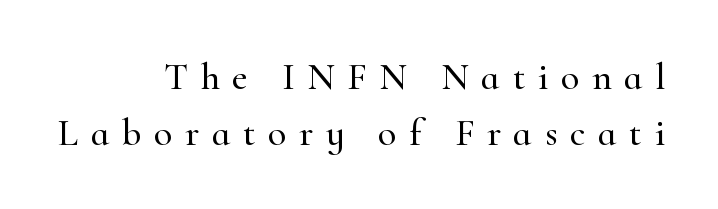
Lines of text with bare space underneath. Italic: no, the glyphs are upright roman. Alignment: flush right. These lines are rendered in a variable-pitch font. The typeface chosen for these lines features serifs.
